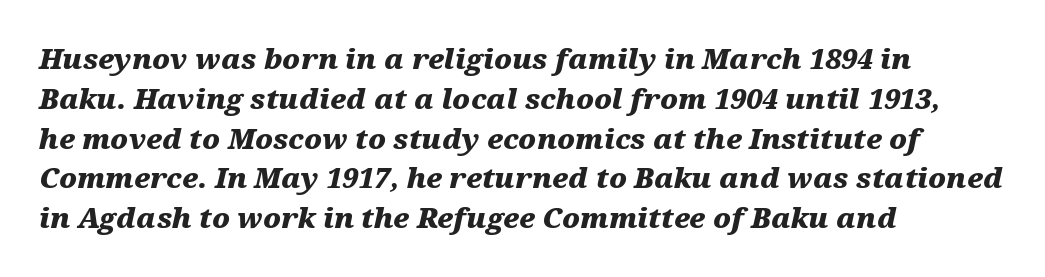
Compared with an ordinary text face, these strokes are far heavier — a full bold. The passage shown has conventional tracking throughout. Summary of vertical rhythm: regular, with standard interline spacing. Layout note: lines flush left. Spacing verdict: proportional, widths tailored to each character.
